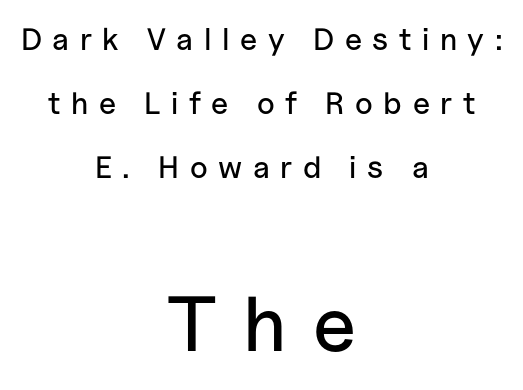
The image shows 78 px sans-serif type, upright; set centered, loose line spacing (2.07x), unusually wide letter spacing (+0.34 em), not underlined; the second (bottom) block is 2.52x larger; low stroke contrast and a medium x-height.
